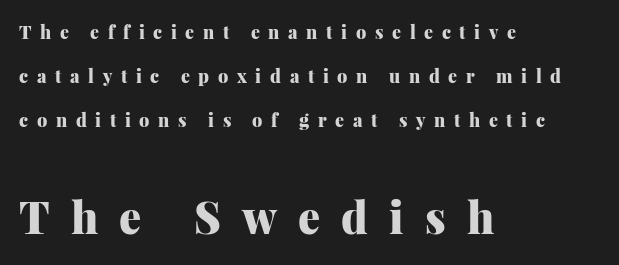
The image shows 44 px heavy serif type, upright; set left-aligned, loose line spacing (2.44x), unusually wide letter spacing (+0.48 em), not underlined; the second (bottom) block is 2.44x larger; medium stroke contrast and a medium x-height.
